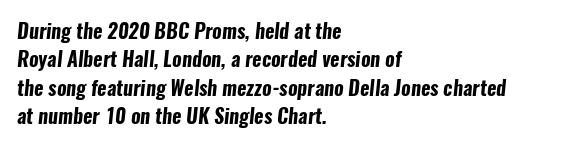
Q: Is the text bold? A: Yes.
Q: Is the text underlined? A: No.
Q: How is the paragraph aligned? A: Left-aligned.
Q: Is the spacing between letters normal or unusually wide? A: Normal.
Q: Is the spacing between lines tight, normal or loose? A: Normal.
